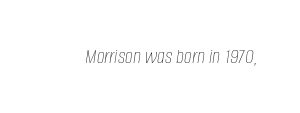
Q: Is the text bold? A: No.
Q: Is the text italic (slanted)? A: Yes, it leans right by about 8 degrees.
Q: Is the text underlined? A: No.
Q: Is the spacing between letters normal or unusually wide? A: Normal.
